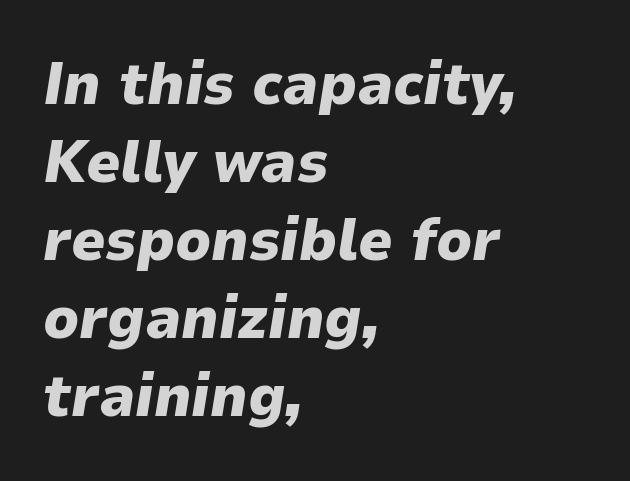
Q: Is the text bold? A: Yes.
Q: Is the text italic (slanted)? A: Yes, it leans right by about 9 degrees.
Q: Is the text underlined? A: No.
Q: How is the paragraph aligned? A: Left-aligned.
Q: Is the spacing between letters normal or unusually wide? A: Normal.
Q: Is the spacing between lines tight, normal or loose? A: Normal.
Q: Width (condensed, normal, or wide)? A: Normal.
Q: Stroke contrast? A: Low.
Q: x-height? A: Medium.
Q: Monospaced? A: No.
